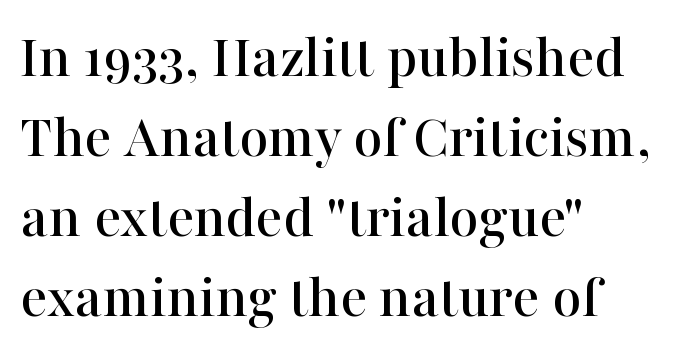
Q: Is the text italic (slanted)? A: No, it is upright.
Q: Is the typeface a serif or a sans-serif typeface? A: Serif.
Q: Is the text underlined? A: No.
Q: How is the paragraph aligned? A: Left-aligned.
Q: Is the spacing between letters normal or unusually wide? A: Normal.
Q: Is the spacing between lines tight, normal or loose? A: Normal.
Q: Width (condensed, normal, or wide)? A: Normal.
Q: Stroke contrast? A: High.
Q: x-height? A: Medium.
Q: Monospaced? A: No.
